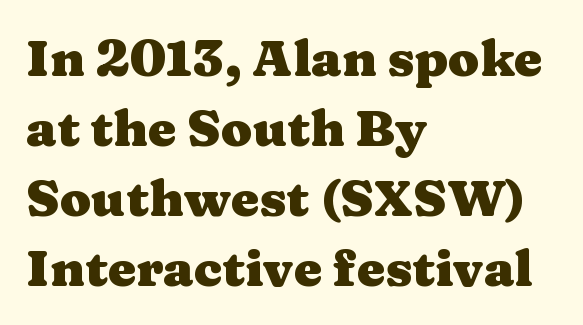
Horizontal bands of white between lines are of average thickness. Students, this is bold: see how much ink each stroke carries. Every row of glyphs begins at an identical x-position on the left. Looks like regular typesetting: each glyph gets only the width it needs. Is this a sans? No — the strokes have serifs.
